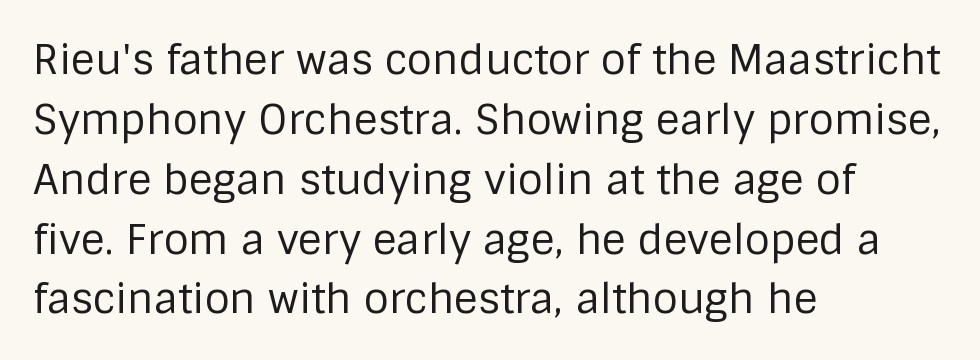
Spacing verdict: proportional, widths tailored to each character. The leading is moderate, giving the passage an even texture. Alignment: flush left. The face used here is rendered with its standard letterfit.
